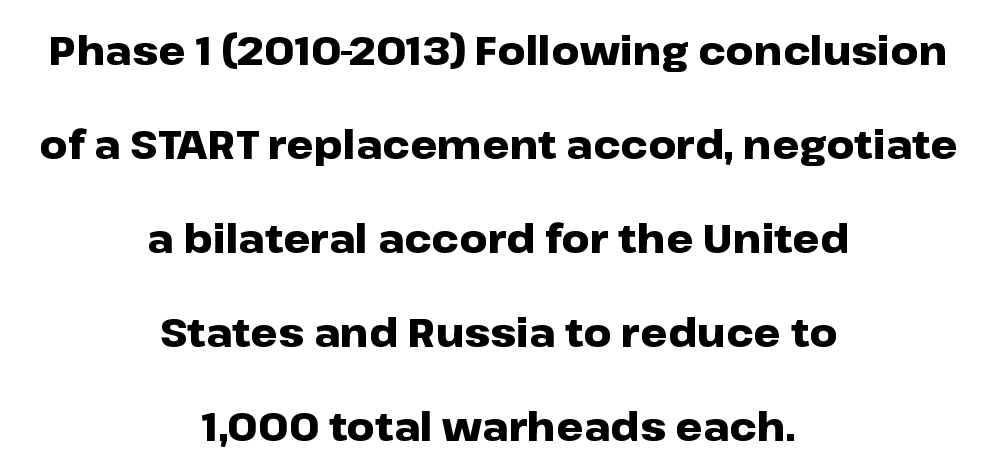
{"serif": "no", "italic": "no", "bold": "yes", "weight": "heavy", "width": "wide", "stroke_contrast": "low", "x_height": "medium", "monospaced": "no", "underline": "no", "align": "center", "line_spacing": "loose", "line_spacing_ratio": 2.41, "letter_spacing": "normal", "letter_spacing_em": 0.0, "glyph_px": 39}
